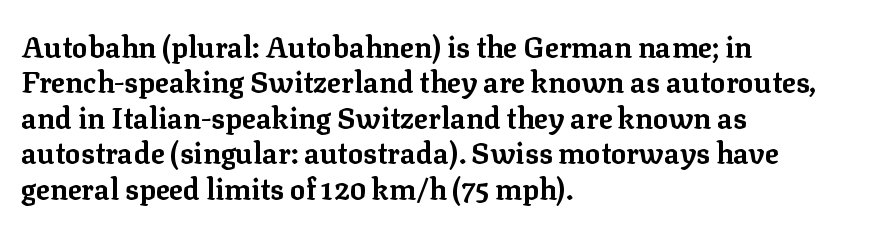
{"serif": "yes", "italic": "no", "bold": "yes", "weight": "bold", "width": "normal", "stroke_contrast": "low", "x_height": "medium", "monospaced": "no", "underline": "no", "align": "left", "line_spacing_ratio": 1.22, "letter_spacing": "normal", "letter_spacing_em": 0.0, "glyph_px": 29}
